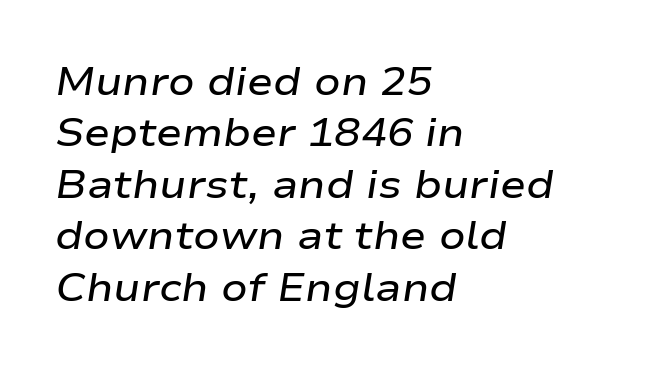
{"italic": "yes", "lean": "right", "slant_degrees": 9, "bold": "semi", "weight": "semibold", "width": "wide", "stroke_contrast": "low", "x_height": "medium", "monospaced": "no", "underline": "no", "align": "left", "line_spacing": "normal", "line_spacing_ratio": 1.32, "letter_spacing": "normal", "letter_spacing_em": 0.0, "glyph_px": 39}
